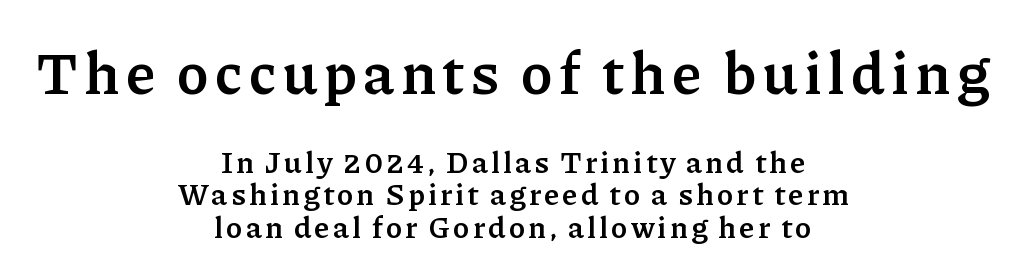
Horizontal alignment here is central, giving a formal, balanced look. The font is running at its bold setting. A student would notice the top passage is typeset larger than what follows. Does the lettering tilt? It doesn't — this is upright. The foot of each line stays bare and open. The type family on display is of the serif kind.
